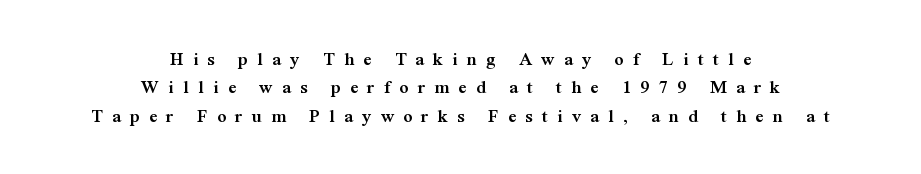
{"italic": "no", "bold": "semi", "underline": "no", "align": "center", "line_spacing": "normal", "line_spacing_ratio": 1.42, "letter_spacing": "wide", "letter_spacing_em": 0.46, "glyph_px": 20}
